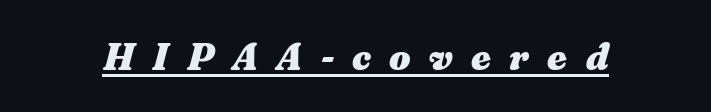
This sample uses expanded letter spacing, leaving extra air between glyphs. Look at the stroke-to-counter ratio: heavy, a bold. The rendering uses natural spacing where letterforms have individual widths. The letters are slanted; this is an italic face. The string is rendered with underlining switched on.
